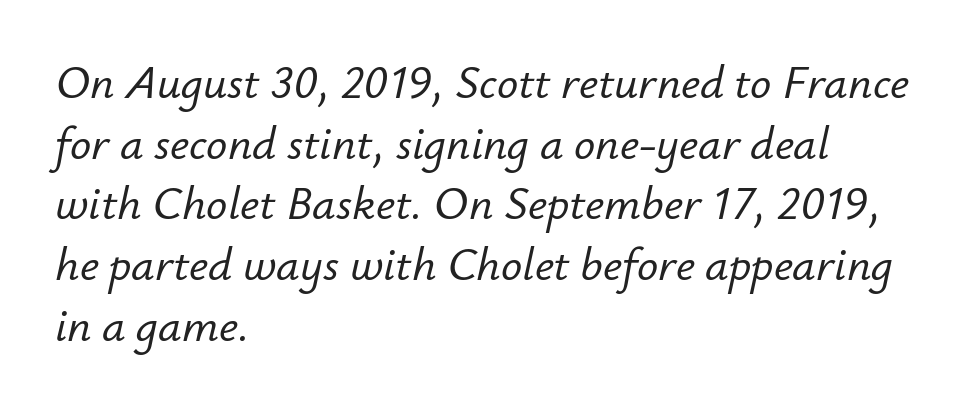
Only glyphs here, with clear space below each row. Note the varied advance widths — an 'i' is clearly narrower than an 'm'. The passage shown stacks its lines at a standard gap. Posture: slanted. Here the glyphs are tracked normally, forming tight word shapes. Visually the block forms a straight wall on the left and a jagged coastline on the right.
